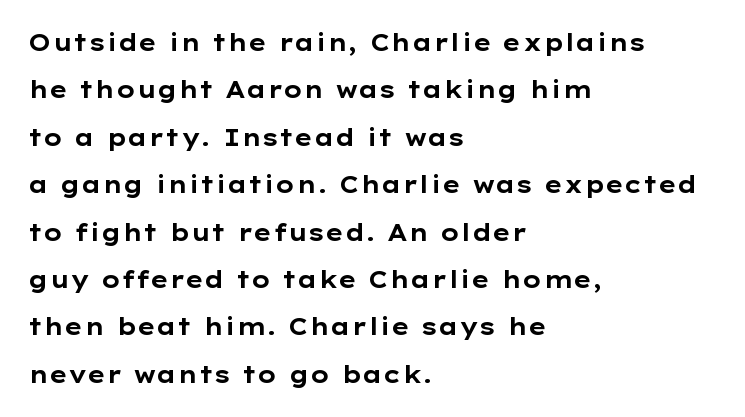
The image shows 23 px bold type, upright; set left-aligned, loose line spacing (2.06x), normal letter spacing, not underlined.
